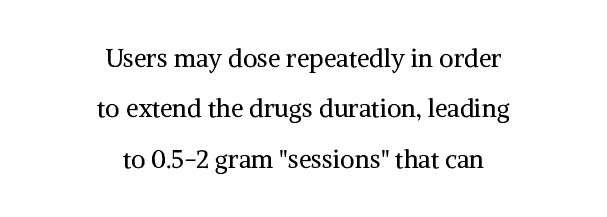
Q: Is the text bold? A: No.
Q: Is the text italic (slanted)? A: No, it is upright.
Q: Is the text underlined? A: No.
Q: How is the paragraph aligned? A: Centered.
Q: Is the spacing between letters normal or unusually wide? A: Normal.
Q: Is the spacing between lines tight, normal or loose? A: Loose.
